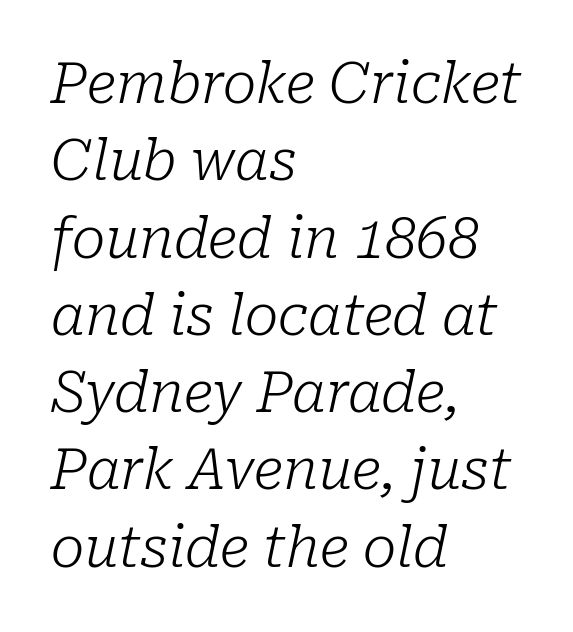
The image shows 56 px light serif type, italic (leaning right); set left-aligned, normal line spacing (1.38x), normal letter spacing, not underlined; low stroke contrast and a medium x-height.
